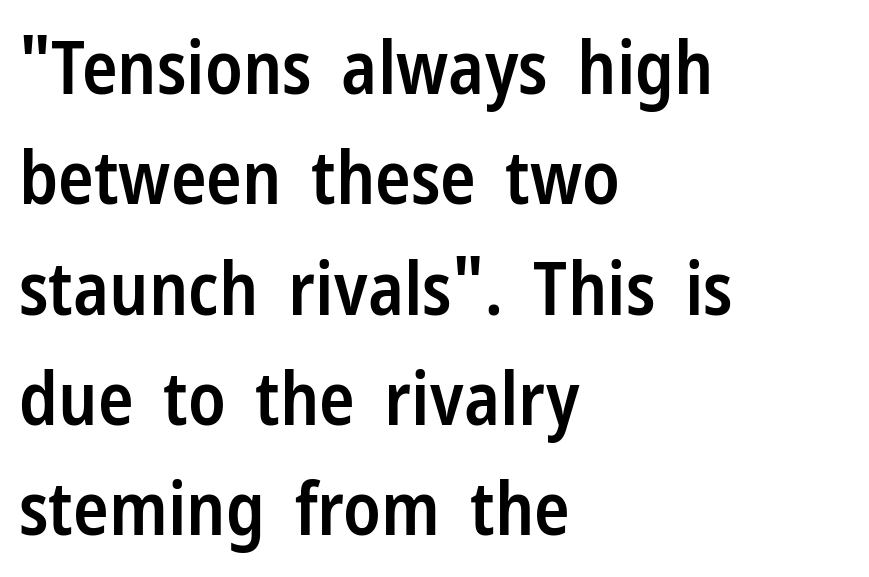
Q: Is the text bold? A: Semi-bold.
Q: Is the text italic (slanted)? A: No, it is upright.
Q: Is the typeface a serif or a sans-serif typeface? A: Sans-serif.
Q: Is the text underlined? A: No.
Q: How is the paragraph aligned? A: Left-aligned.
Q: Is the spacing between letters normal or unusually wide? A: Normal.
Q: Is the spacing between lines tight, normal or loose? A: Normal.
Q: Width (condensed, normal, or wide)? A: Condensed.
Q: Stroke contrast? A: Low.
Q: x-height? A: Medium.
Q: Monospaced? A: No.
